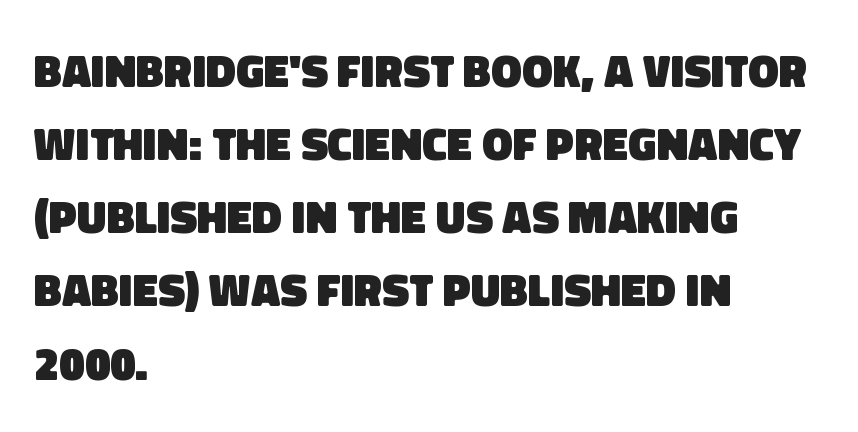
The image shows 46 px heavy sans-serif type; set left-aligned, normal line spacing (1.59x), normal letter spacing, not underlined; low stroke contrast and a large x-height.
